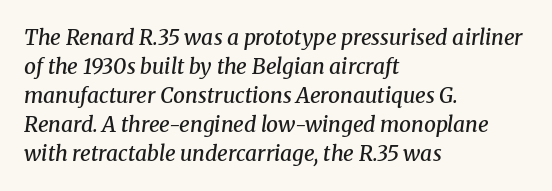
Yep, that's italic — everything's leaning. Is the type bold? Partly — it's a semibold, heavier than regular but not fully bold. This sample is left-justified, so line endings fall wherever the words run out. Glyph-to-glyph distance matches everyday printed text. Whoever set this chose a conventional vertical rhythm. No word sits above an underline.
